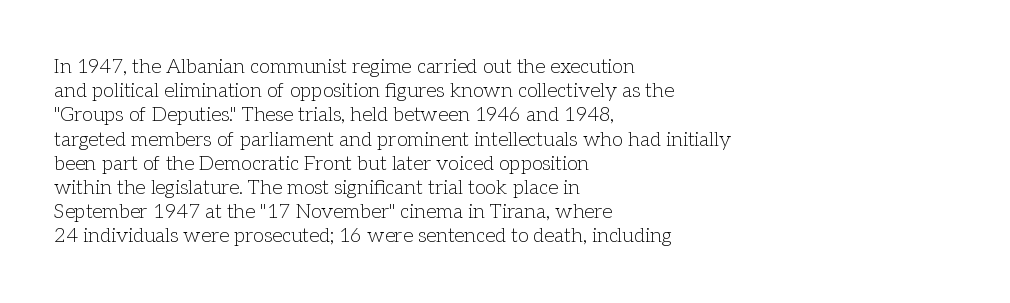
Tall strokes in this sample are plumb rather than angled. Decoration check: the copy has no underline. Words appear dense and cohesive because spacing is normal. The typesetter chose a ragged-right arrangement here.
